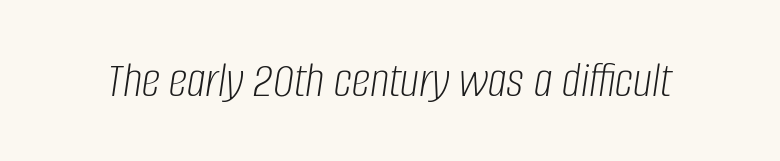
A typesetter would call this proportional, since set widths differ per character. This sample uses plain, unmodified letter spacing. This rendering features lettering with no underline. Style check: oblique.
